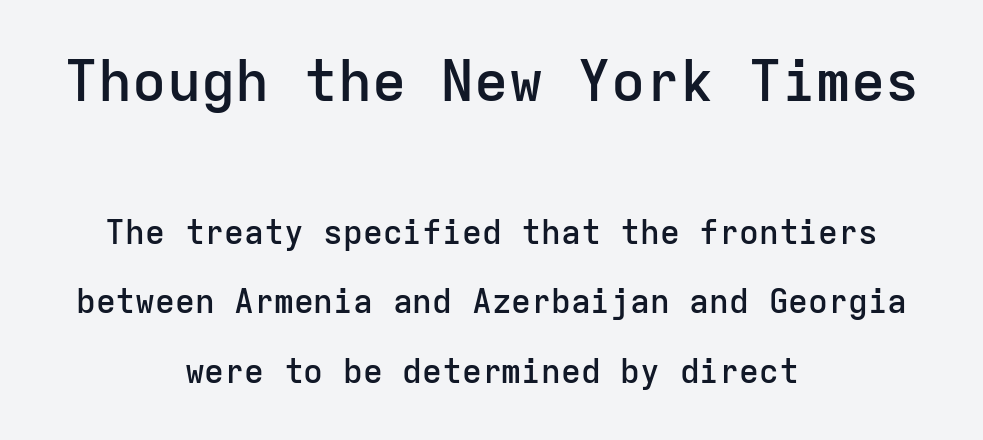
The image shows 57 px semibold sans-serif type, upright, monospaced; set centered, loose line spacing (2.11x), normal letter spacing, not underlined; the first (top) block is 1.73x larger; low stroke contrast and a medium x-height.
